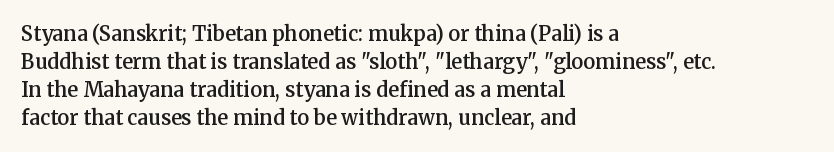
The image shows 20 px text type, upright; set left-aligned, normal line spacing (1.4x), normal letter spacing, not underlined.
